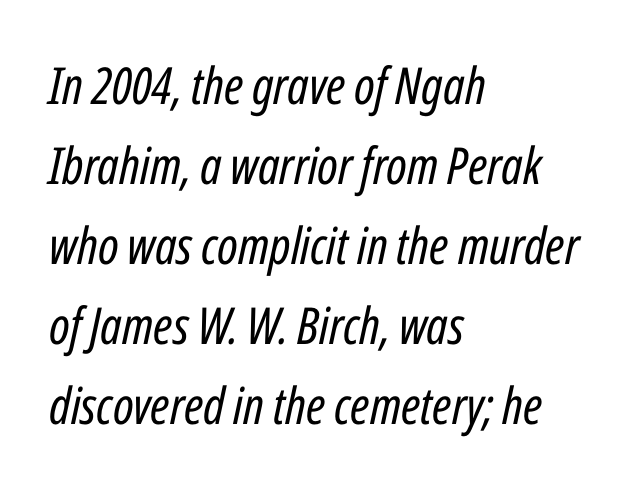
One glance says typical: line gaps are just what's usual. Plain, unruled lines of type. Character widths vary here, with narrow letters taking less room than wide ones. Letter spacing: default. These lines are set flush left with a ragged right edge.
